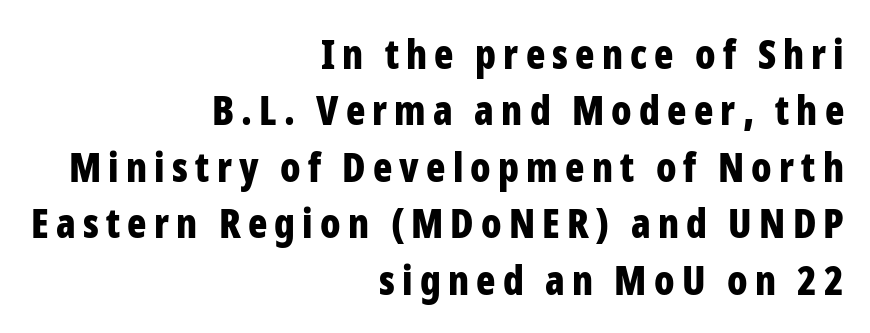
Q: Is the text bold? A: Yes.
Q: Is the text italic (slanted)? A: No, it is upright.
Q: Is the typeface a serif or a sans-serif typeface? A: Sans-serif.
Q: Is the text underlined? A: No.
Q: How is the paragraph aligned? A: Right-aligned.
Q: Is the spacing between lines tight, normal or loose? A: Normal.
Q: Width (condensed, normal, or wide)? A: Condensed.
Q: Stroke contrast? A: Low.
Q: x-height? A: Medium.
Q: Monospaced? A: No.
